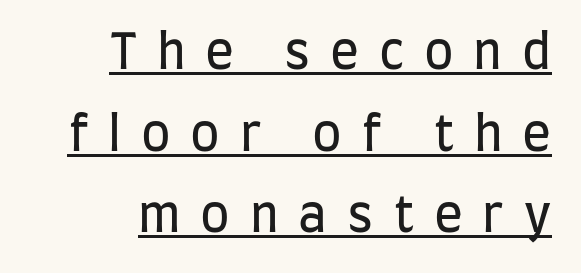
The letterforms stand isolated, each surrounded by extra space. The face used here appears with an underline applied. Interline gaps are of average width in this sample. This is not heavy type; no bold has been used. Proportional: the letters do not fall into vertical columns.
